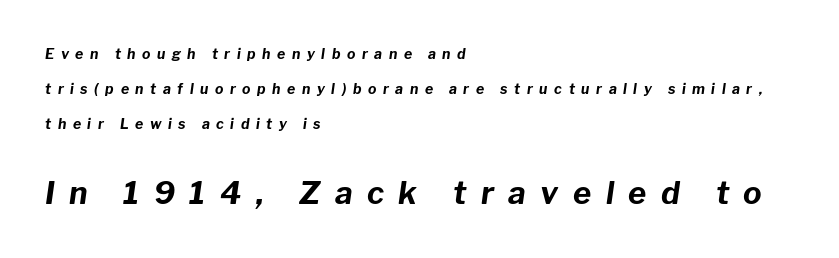
The image shows 31 px bold type, italic (leaning right); set left-aligned, loose line spacing (2.49x), unusually wide letter spacing (+0.47 em), not underlined; the second (bottom) block is 2.21x larger; low stroke contrast and a medium x-height.
